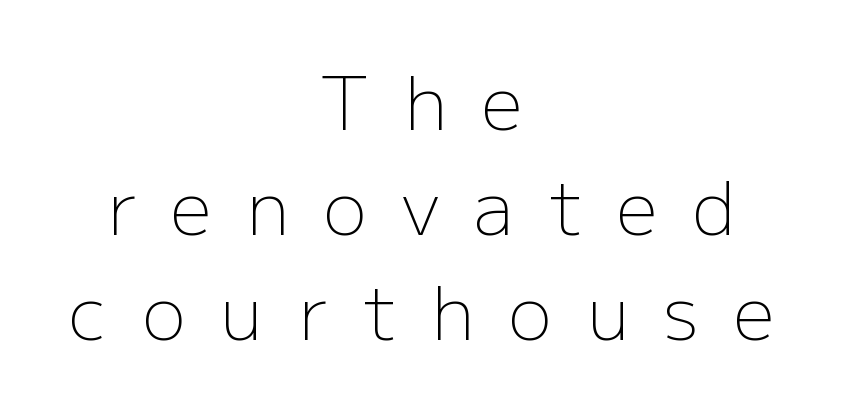
The image shows 73 px light sans-serif type, upright; set centered, normal line spacing (1.44x), unusually wide letter spacing (+0.48 em), not underlined; low stroke contrast and a medium x-height.
